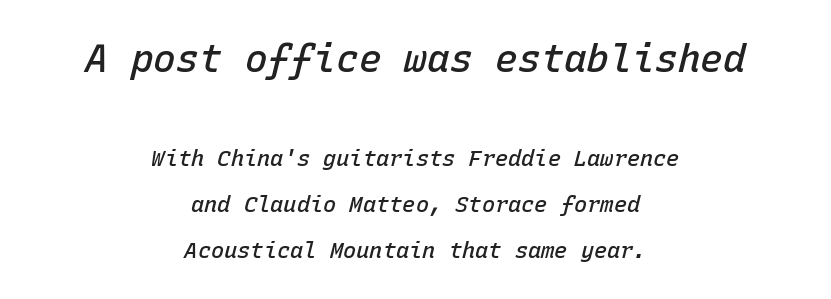
{"italic": "yes", "lean": "right", "slant_degrees": 15, "bold": "semi", "weight": "semibold", "width": "normal", "stroke_contrast": "low", "x_height": "medium", "monospaced": "yes", "underline": "no", "align": "center", "line_spacing": "loose", "line_spacing_ratio": 2.09, "letter_spacing": "normal", "letter_spacing_em": 0.0, "larger_block": "first", "size_ratio": 1.73, "glyph_px": 38}
